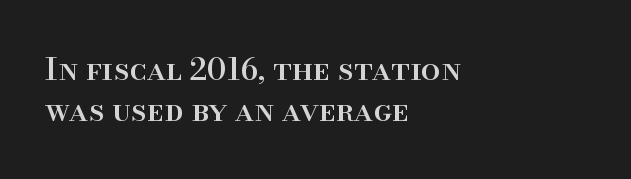
{"serif": "yes", "italic": "no", "width": "normal", "stroke_contrast": "high", "x_height": "small", "monospaced": "no", "underline": "no", "align": "left", "line_spacing": "normal", "line_spacing_ratio": 1.32, "letter_spacing": "normal", "letter_spacing_em": 0.0, "glyph_px": 31}
